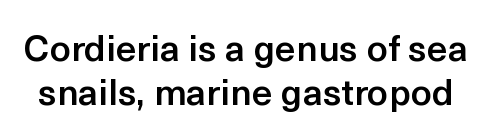
The image shows 37 px semibold sans-serif type, upright; set line spacing 1.19x, normal letter spacing, not underlined; a medium x-height.
